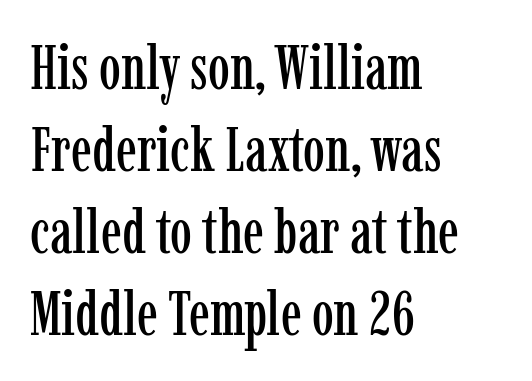
The image shows 62 px condensed serif type, upright; set left-aligned, normal line spacing (1.32x), normal letter spacing, not underlined; low stroke contrast and a medium x-height.
